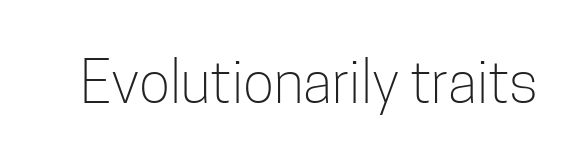
The image shows 58 px light, condensed sans-serif type, upright; set normal letter spacing, not underlined; low stroke contrast and a medium x-height.
